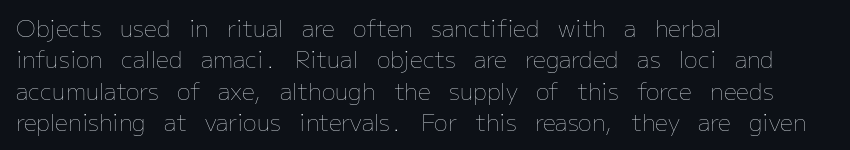
Q: Is the text bold? A: No.
Q: Is the text italic (slanted)? A: No, it is upright.
Q: Is the text underlined? A: No.
Q: How is the paragraph aligned? A: Left-aligned.
Q: Is the spacing between letters normal or unusually wide? A: Normal.
Q: Is the spacing between lines tight, normal or loose? A: Normal.
